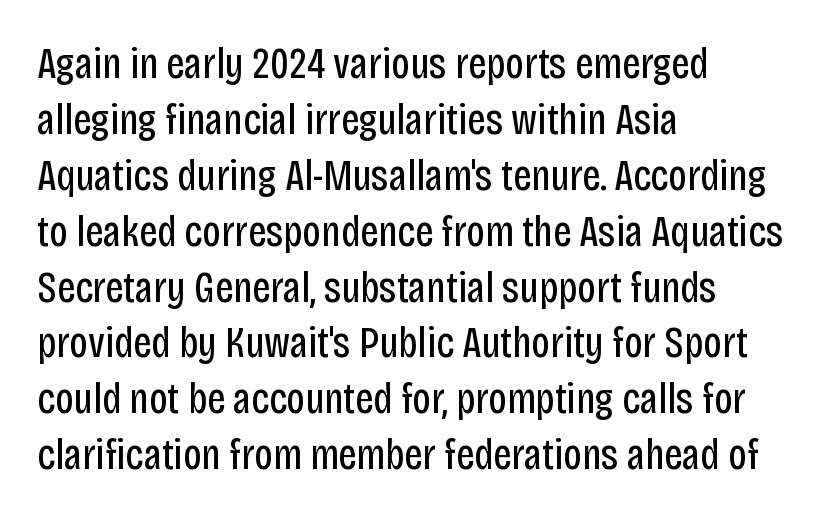
The block of text has a typical density, with ordinary space between rows. These lines are composed in type without serifs. No italicization has been applied; the sample stays upright. Does the copy run flush right? No — it runs flush left. Honestly, the letter spacing is just normal — you wouldn't notice it.
